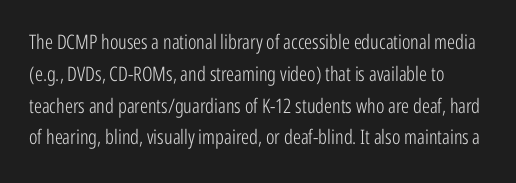
Q: Is the text bold? A: No.
Q: Is the text italic (slanted)? A: No, it is upright.
Q: Is the text underlined? A: No.
Q: Is the spacing between letters normal or unusually wide? A: Normal.
Q: Is the spacing between lines tight, normal or loose? A: Normal.
